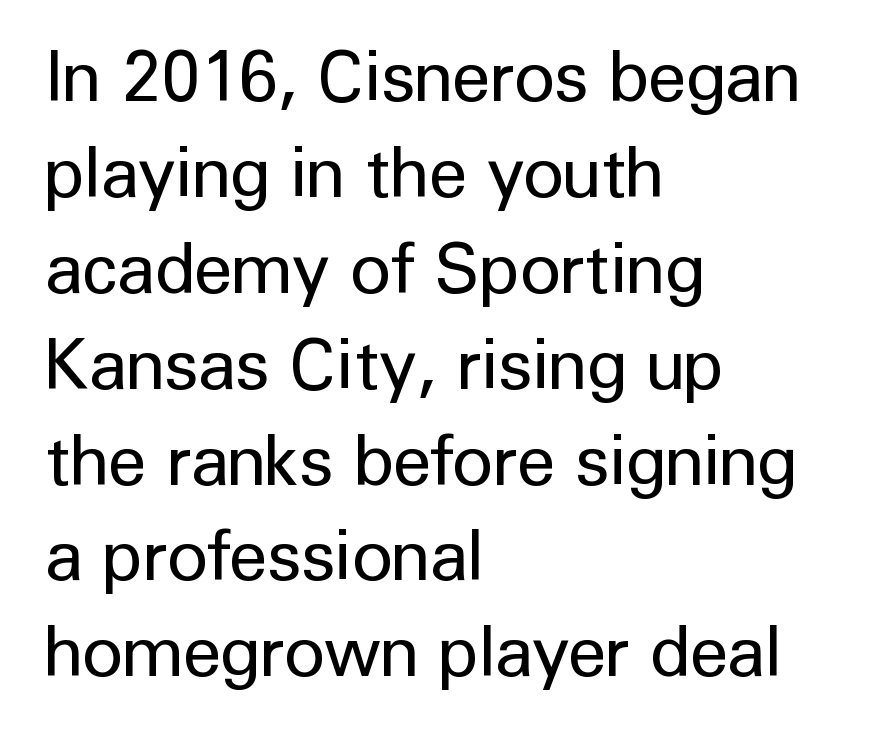
Q: Is the text bold? A: No.
Q: Is the text italic (slanted)? A: No, it is upright.
Q: Is the typeface a serif or a sans-serif typeface? A: Sans-serif.
Q: Is the text underlined? A: No.
Q: How is the paragraph aligned? A: Left-aligned.
Q: Is the spacing between letters normal or unusually wide? A: Normal.
Q: Is the spacing between lines tight, normal or loose? A: Normal.
Q: Width (condensed, normal, or wide)? A: Normal.
Q: Stroke contrast? A: Low.
Q: x-height? A: Medium.
Q: Monospaced? A: No.
